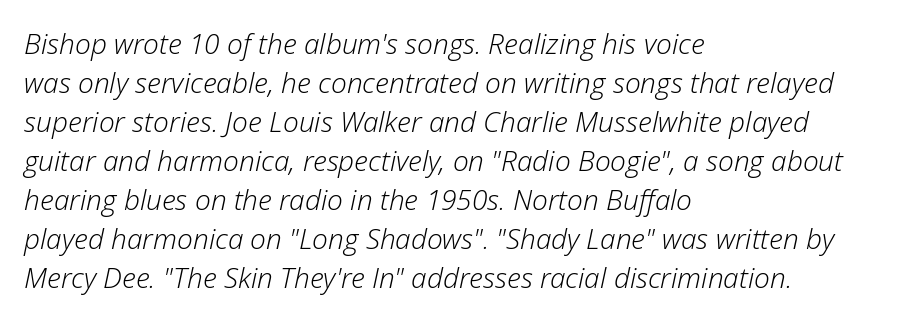
The image shows 28 px light type, italic (leaning right); set left-aligned, normal line spacing (1.39x), normal letter spacing, not underlined; low stroke contrast and a medium x-height.
